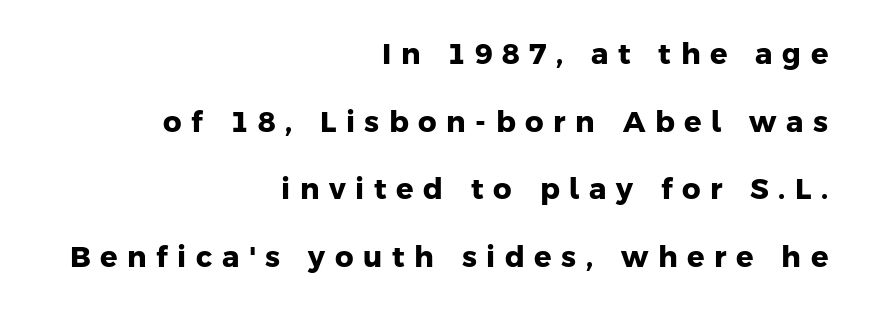
Q: Is the text bold? A: Yes.
Q: Is the typeface a serif or a sans-serif typeface? A: Sans-serif.
Q: Is the text underlined? A: No.
Q: How is the paragraph aligned? A: Right-aligned.
Q: Is the spacing between letters normal or unusually wide? A: Unusually wide.
Q: Is the spacing between lines tight, normal or loose? A: Loose.
Q: Width (condensed, normal, or wide)? A: Normal.
Q: Stroke contrast? A: Low.
Q: x-height? A: Medium.
Q: Monospaced? A: No.
